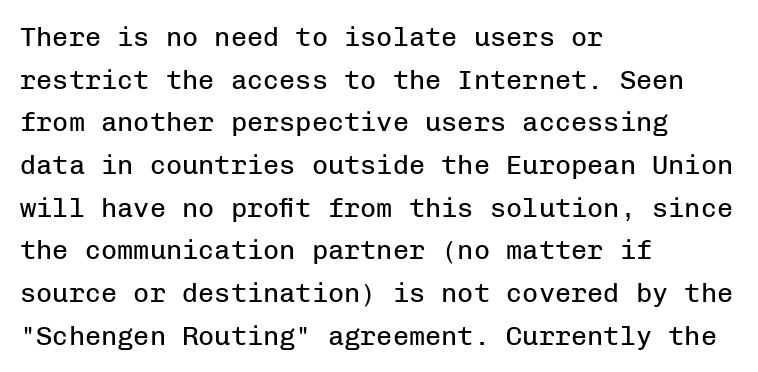
The ragged edge is on the right, which tells us the setting is flush left. Vertical strokes here are truly vertical. Heaviness? Minimal to ordinary, like unemphasized prose. Lines of text with bare space underneath.
